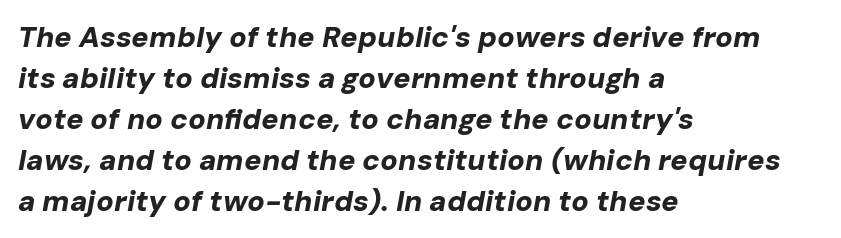
Glyph-to-glyph distance matches everyday printed text. The text block is weighted toward the left margin, trailing off unevenly rightward. Whoever set this chose a conventional vertical rhythm. Is the type slanted? Yes — the strokes lean at a clear angle. These lines carry a lot of weight — the face is fully bold. Here the designer chose a conventional face with non-uniform glyph widths.
